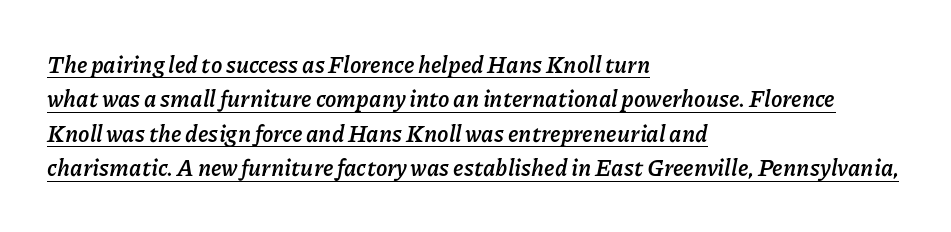
Q: Is the text bold? A: Yes.
Q: Is the text italic (slanted)? A: Yes, it leans right by about 11 degrees.
Q: Is the text underlined? A: Yes.
Q: How is the paragraph aligned? A: Left-aligned.
Q: Is the spacing between letters normal or unusually wide? A: Normal.
Q: Is the spacing between lines tight, normal or loose? A: Normal.
